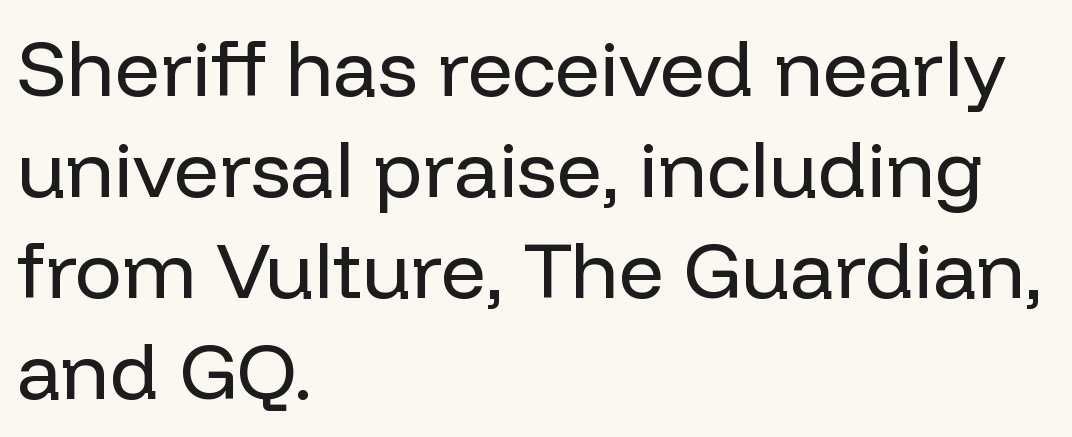
The gap between lines stays unmarked. Ordinary non-slanted type is in use. A classic flush-left, rag-right setting is used for this passage. Glyph-to-glyph distance matches everyday printed text.
